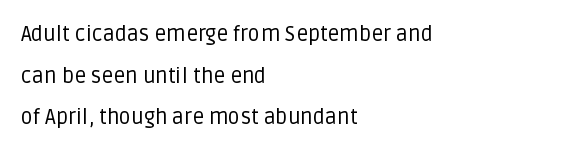
Q: Is the text bold? A: No.
Q: Is the text italic (slanted)? A: No, it is upright.
Q: Is the text underlined? A: No.
Q: How is the paragraph aligned? A: Left-aligned.
Q: Is the spacing between letters normal or unusually wide? A: Normal.
Q: Is the spacing between lines tight, normal or loose? A: Loose.
